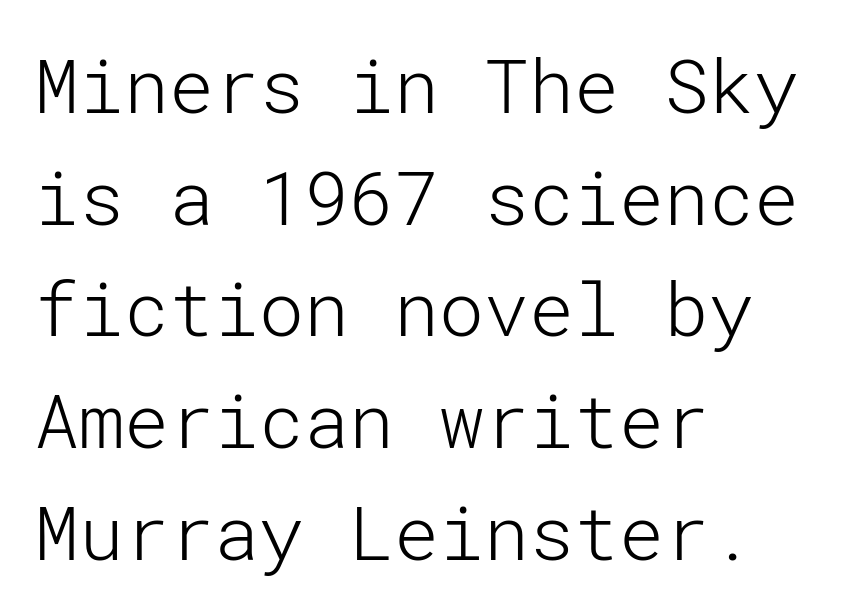
{"serif": "no", "italic": "no", "bold": "no", "weight": "light", "width": "normal", "stroke_contrast": "low", "x_height": "medium", "underline": "no", "align": "left", "line_spacing": "normal", "line_spacing_ratio": 1.49, "letter_spacing": "normal", "letter_spacing_em": 0.0, "glyph_px": 75}
